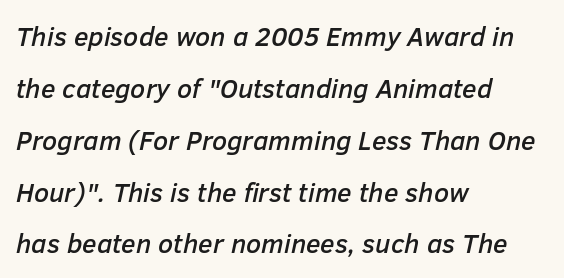
The image shows 27 px text type, italic (leaning right); set left-aligned, loose line spacing (1.92x), normal letter spacing, not underlined.
